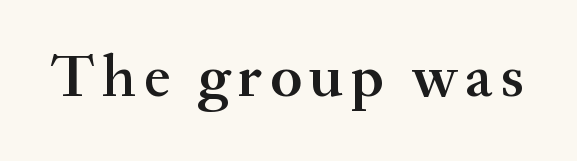
{"serif": "yes", "italic": "no", "bold": "semi", "weight": "semibold", "width": "normal", "stroke_contrast": "medium", "x_height": "small", "monospaced": "no", "underline": "no", "glyph_px": 60}
